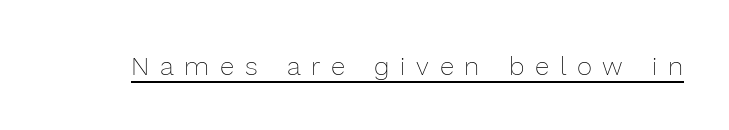
The image shows 26 px text type, upright; set unusually wide letter spacing (+0.41 em), underlined.
